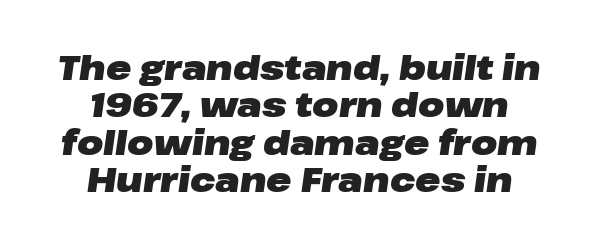
Q: Is the text bold? A: Yes.
Q: Is the text italic (slanted)? A: Yes, it leans right by about 8 degrees.
Q: Is the text underlined? A: No.
Q: How is the paragraph aligned? A: Centered.
Q: Is the spacing between letters normal or unusually wide? A: Normal.
Q: Is the spacing between lines tight, normal or loose? A: Tight.
Q: Width (condensed, normal, or wide)? A: Wide.
Q: Stroke contrast? A: Low.
Q: x-height? A: Medium.
Q: Monospaced? A: No.
